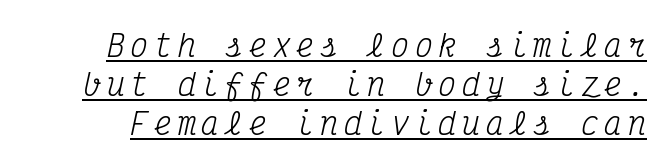
The image shows 30 px regular-weight, condensed serif type, italic (leaning right), monospaced; set normal line spacing (1.3x), underlined; medium stroke contrast and a medium x-height.
